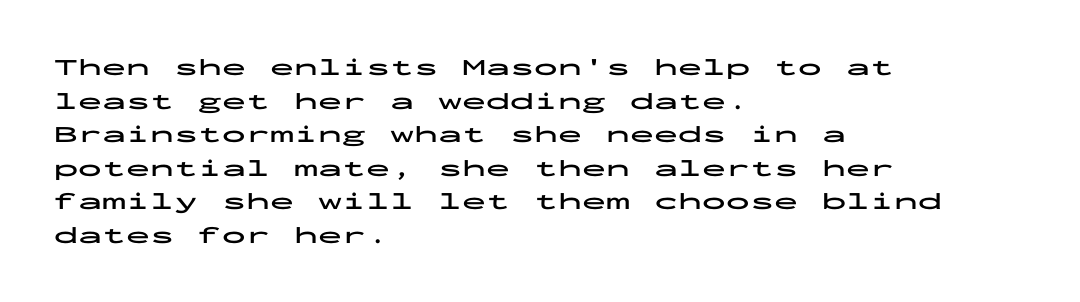
Any mark beneath the type? The region is blank. Regular leading. The face used here is rendered with its standard letterfit. These words are printed bold, with thick strokes throughout. Italic? Not at all — the glyphs are vertical. Left-aligned paragraph, ragged on the right.
